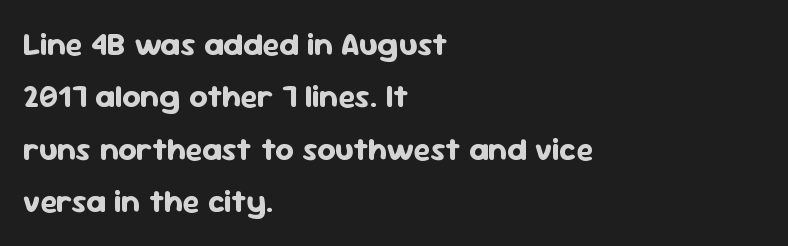
{"serif": "no", "italic": "no", "bold": "yes", "weight": "bold", "width": "normal", "stroke_contrast": "low", "x_height": "medium", "monospaced": "no", "underline": "no", "align": "left", "line_spacing": "normal", "line_spacing_ratio": 1.64, "letter_spacing": "normal", "letter_spacing_em": 0.0, "glyph_px": 32}
